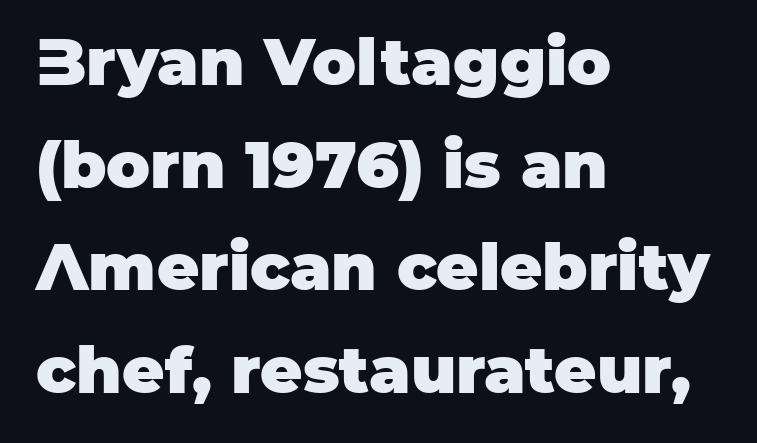
Tracking value appears to be zero — textbook default spacing. This rendering uses left alignment, leaving the right contour irregular. Students, this is bold: see how much ink each stroke carries. Style check: upright. The space between consecutive lines is moderate. This sample has the flowing, uneven cadence of proportional lettering.
